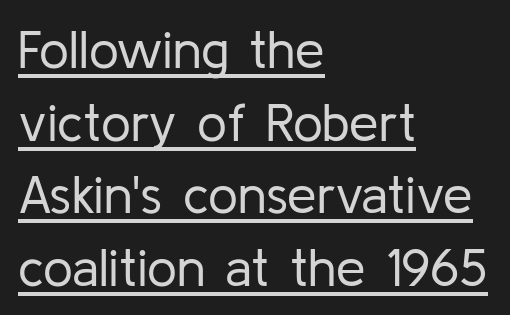
{"serif": "no", "italic": "no", "bold": "no", "weight": "regular", "width": "normal", "stroke_contrast": "low", "x_height": "medium", "monospaced": "no", "underline": "yes", "align": "left", "line_spacing": "normal", "line_spacing_ratio": 1.37, "letter_spacing": "normal", "letter_spacing_em": 0.0, "glyph_px": 53}
